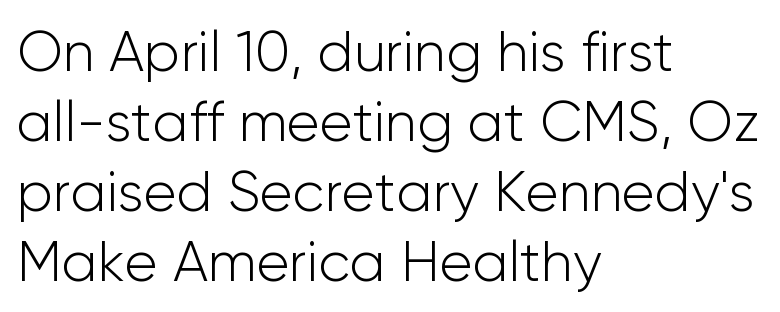
Q: Is the text bold? A: No.
Q: Is the text italic (slanted)? A: No, it is upright.
Q: Is the typeface a serif or a sans-serif typeface? A: Sans-serif.
Q: Is the text underlined? A: No.
Q: How is the paragraph aligned? A: Left-aligned.
Q: Is the spacing between letters normal or unusually wide? A: Normal.
Q: Is the spacing between lines tight, normal or loose? A: Normal.
Q: Width (condensed, normal, or wide)? A: Normal.
Q: Stroke contrast? A: Low.
Q: x-height? A: Medium.
Q: Monospaced? A: No.
